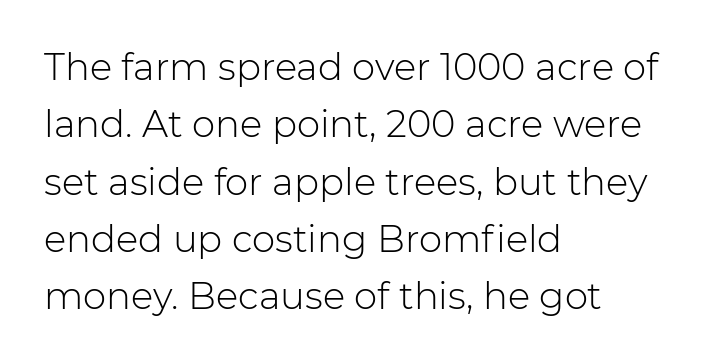
Descenders are the only things crossing below the line. Unlike a traditional serif, this face leaves its strokes unadorned. Every row of glyphs begins at an identical x-position on the left. The face used here is proportionally spaced, like ordinary book or web type.
